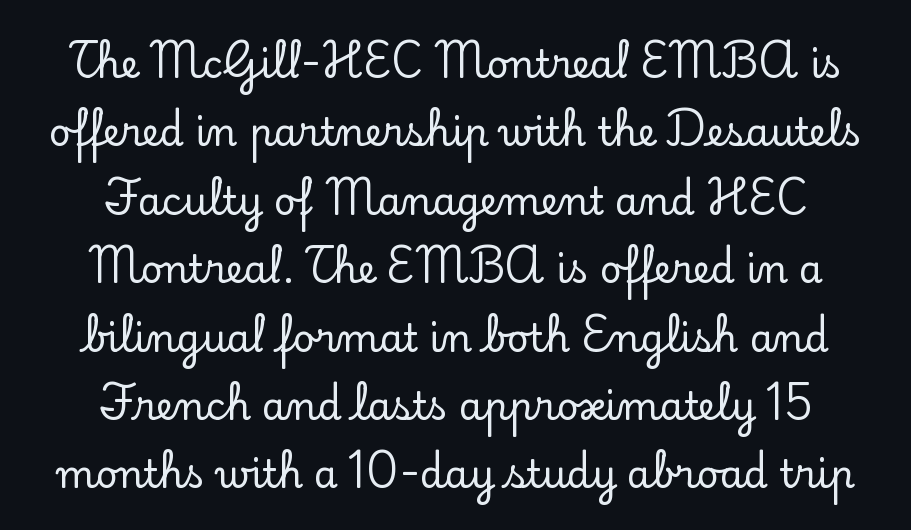
{"serif": "yes", "italic": "no", "width": "normal", "stroke_contrast": "low", "x_height": "small", "monospaced": "no", "underline": "no", "align": "center", "line_spacing_ratio": 1.8, "letter_spacing": "normal", "letter_spacing_em": 0.0, "glyph_px": 38}
